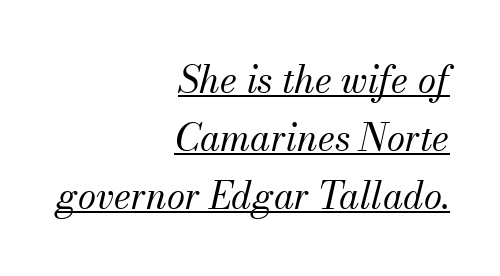
{"serif": "yes", "italic": "yes", "lean": "right", "slant_degrees": 13, "bold": "no", "weight": "regular", "width": "normal", "stroke_contrast": "medium", "x_height": "small", "monospaced": "no", "underline": "yes", "align": "right", "line_spacing": "normal", "line_spacing_ratio": 1.57, "letter_spacing": "normal", "letter_spacing_em": 0.0, "glyph_px": 37}
